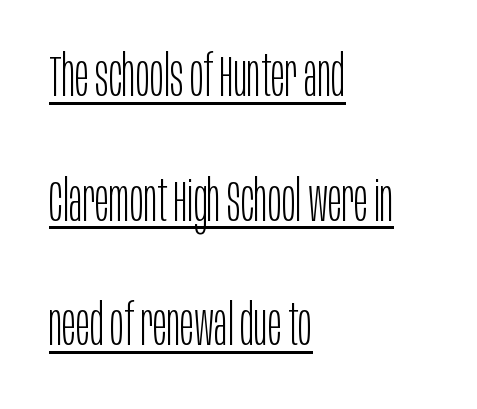
The image shows 58 px light, condensed sans-serif type, upright; set left-aligned, loose line spacing (2.15x), normal letter spacing, underlined; low stroke contrast and a large x-height.
